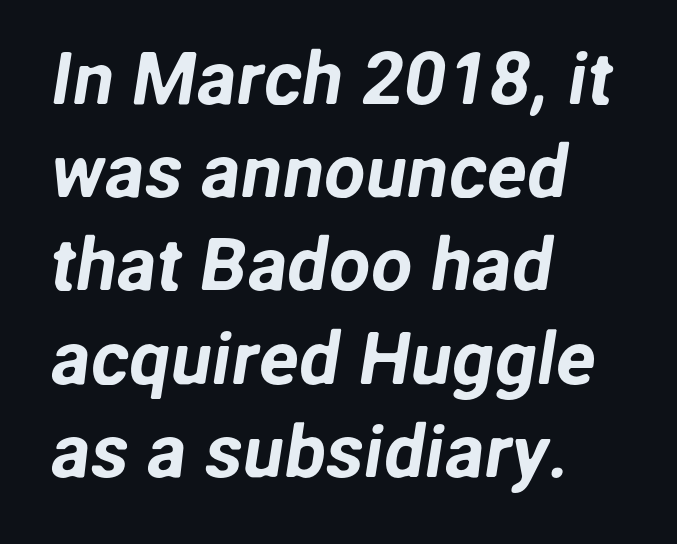
Q: Is the typeface a serif or a sans-serif typeface? A: Sans-serif.
Q: Is the text underlined? A: No.
Q: How is the paragraph aligned? A: Left-aligned.
Q: Is the spacing between letters normal or unusually wide? A: Normal.
Q: Is the spacing between lines tight, normal or loose? A: Normal.
Q: Width (condensed, normal, or wide)? A: Normal.
Q: Stroke contrast? A: Low.
Q: x-height? A: Medium.
Q: Monospaced? A: No.
